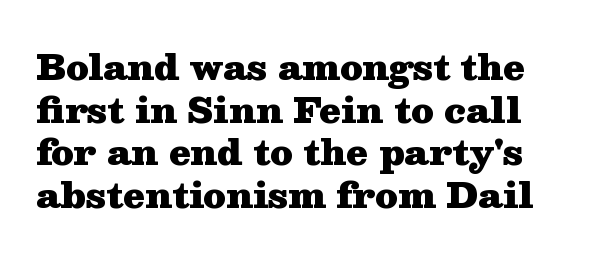
Q: Is the text bold? A: Yes.
Q: Is the text italic (slanted)? A: No, it is upright.
Q: Is the typeface a serif or a sans-serif typeface? A: Serif.
Q: Is the text underlined? A: No.
Q: Is the spacing between letters normal or unusually wide? A: Normal.
Q: Width (condensed, normal, or wide)? A: Wide.
Q: Stroke contrast? A: Medium.
Q: x-height? A: Medium.
Q: Monospaced? A: No.
